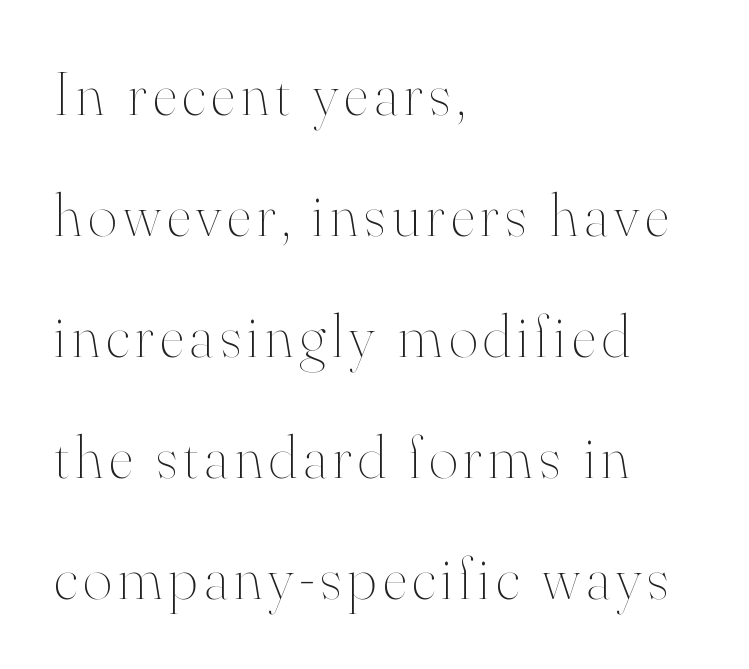
The image shows 62 px thin type, upright; set left-aligned, loose line spacing (1.95x), not underlined; high stroke contrast and a small x-height.
